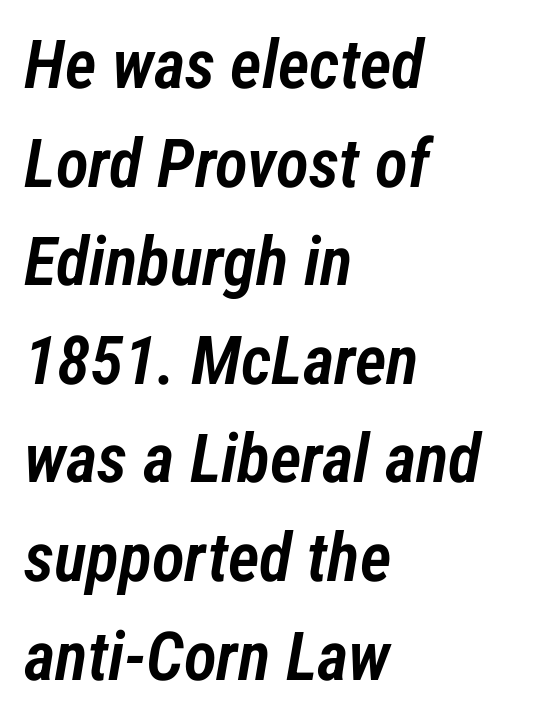
Q: Is the text bold? A: Semi-bold.
Q: Is the text italic (slanted)? A: Yes, it leans right by about 12 degrees.
Q: Is the text underlined? A: No.
Q: How is the paragraph aligned? A: Left-aligned.
Q: Is the spacing between letters normal or unusually wide? A: Normal.
Q: Is the spacing between lines tight, normal or loose? A: Normal.
Q: Width (condensed, normal, or wide)? A: Condensed.
Q: Stroke contrast? A: Low.
Q: x-height? A: Medium.
Q: Monospaced? A: No.
